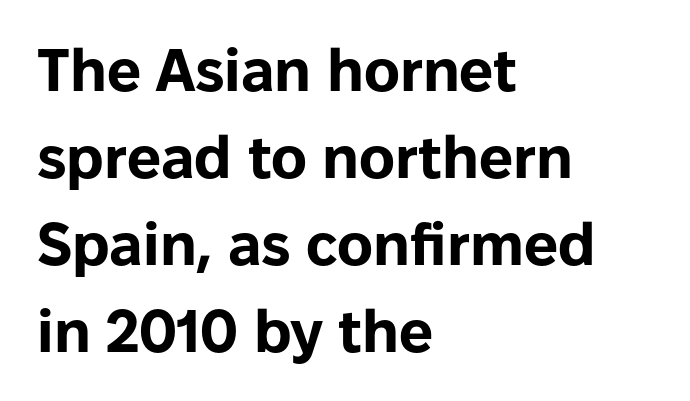
The image shows 60 px bold sans-serif type, upright; set left-aligned, normal line spacing (1.45x), normal letter spacing, not underlined; low stroke contrast and a medium x-height.
